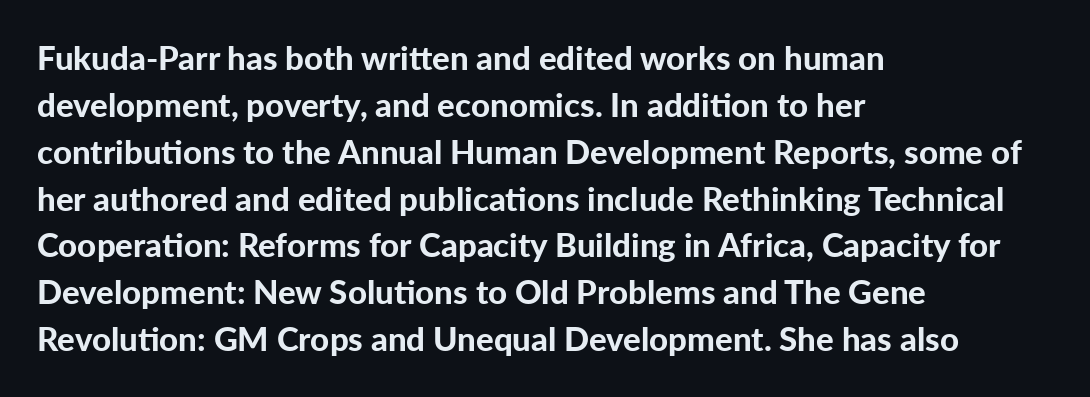
{"serif": "no", "italic": "no", "bold": "yes", "weight": "bold", "width": "normal", "stroke_contrast": "low", "x_height": "medium", "monospaced": "no", "underline": "no", "align": "left", "line_spacing": "normal", "line_spacing_ratio": 1.42, "letter_spacing": "normal", "letter_spacing_em": 0.0, "glyph_px": 33}
